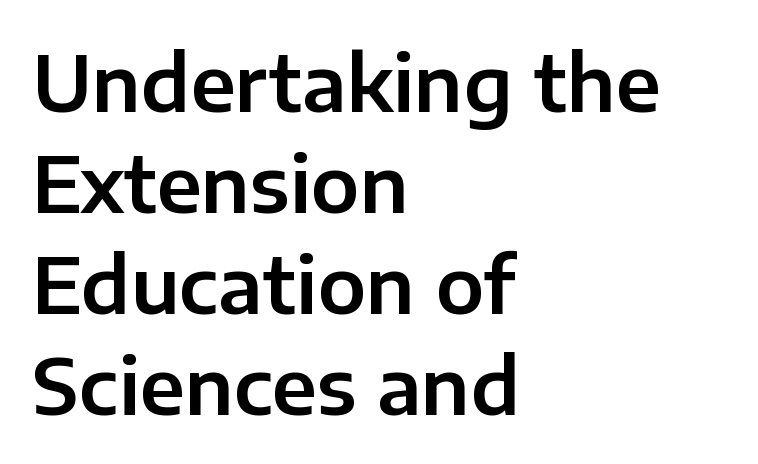
Q: Is the text italic (slanted)? A: No, it is upright.
Q: Is the typeface a serif or a sans-serif typeface? A: Sans-serif.
Q: Is the text underlined? A: No.
Q: How is the paragraph aligned? A: Left-aligned.
Q: Is the spacing between letters normal or unusually wide? A: Normal.
Q: Is the spacing between lines tight, normal or loose? A: Normal.
Q: Width (condensed, normal, or wide)? A: Normal.
Q: Stroke contrast? A: Low.
Q: x-height? A: Medium.
Q: Monospaced? A: No.
